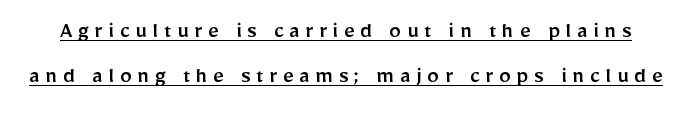
Q: Is the text italic (slanted)? A: No, it is upright.
Q: Is the text underlined? A: Yes.
Q: Is the spacing between letters normal or unusually wide? A: Unusually wide.
